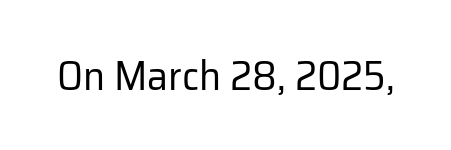
The image shows 42 px regular-weight sans-serif type, upright; set normal letter spacing, not underlined; low stroke contrast and a medium x-height.
